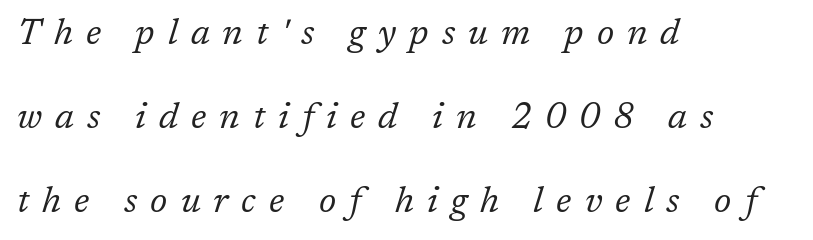
This sample uses expanded letter spacing, leaving extra air between glyphs. Slant detected: the letters are inclined. This sample has the flowing, uneven cadence of proportional lettering. The typeface has the unassuming heft of standard copy or less. Unlike a clean sans, this face finishes its strokes with serifs.
